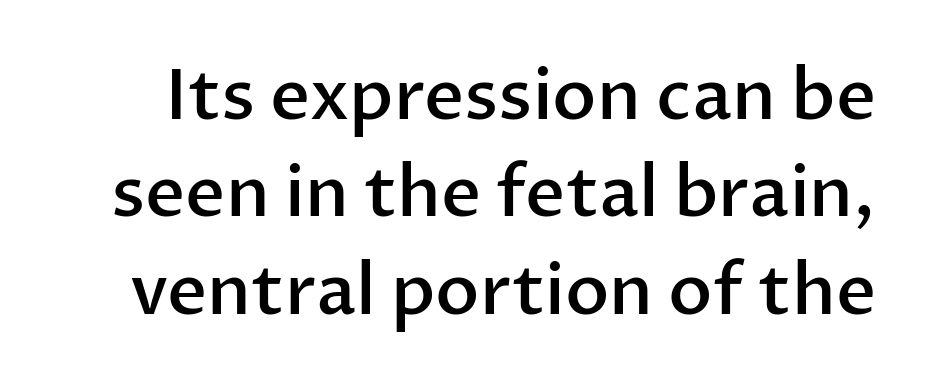
{"serif": "no", "italic": "no", "bold": "semi", "weight": "semibold", "width": "normal", "stroke_contrast": "low", "x_height": "medium", "monospaced": "no", "underline": "no", "line_spacing": "normal", "line_spacing_ratio": 1.39, "letter_spacing": "normal", "letter_spacing_em": 0.0, "glyph_px": 70}
